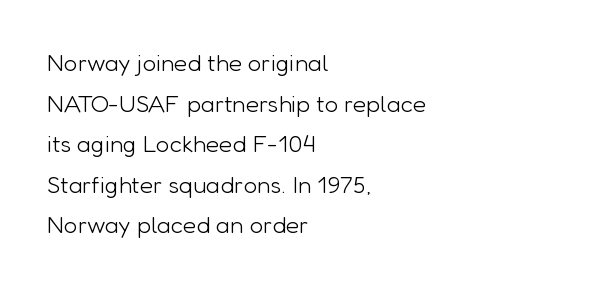
The image shows 24 px text type, upright; set left-aligned, normal line spacing (1.69x), normal letter spacing, not underlined.
